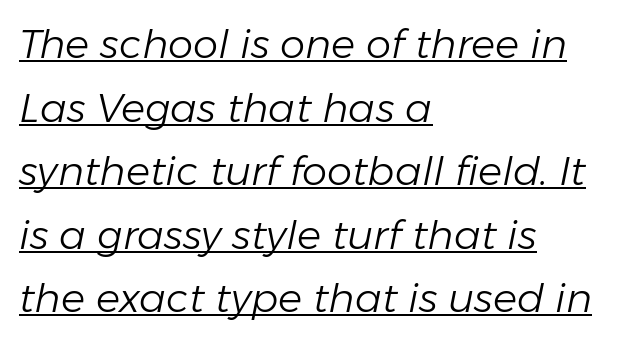
Each word holds together tightly as a unit, with standard inter-letter gaps. Glance below the letters and you will spot a drawn line. Varying glyph widths throughout — classic text-font behaviour. Would a proofreader flag this as italicized? Yes. The leading is moderate, giving the passage an even texture. On a weight scale, this lands at 450 or below.
